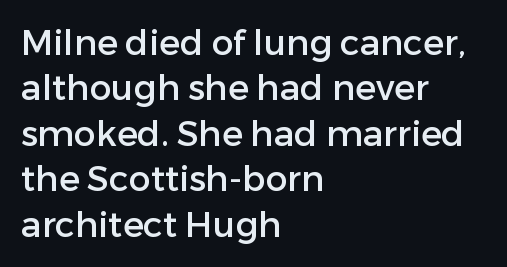
The lettering holds an erect, upright posture throughout. Every row of glyphs begins at an identical x-position on the left. This sample has the flowing, uneven cadence of proportional lettering. Is the letter spacing exaggerated? No — it looks like the ordinary default. Is this a sans? Yes — the strokes have no serifs.
